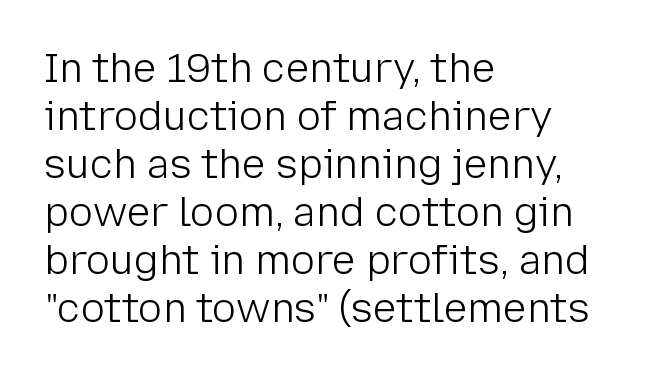
Think of a printed novel: that variable character pitch is what you see here. Between one letter and the next there's only the usual sliver of space. Teacher's note: observe the even left margin — that is flush-left alignment. Honestly, there is no underline to notice here at all. The characters display no serif detailing; their extremities are plain. This sample uses an upright cut, with every glyph sitting square on the baseline.
